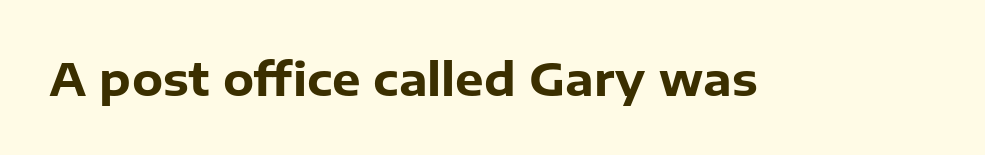
{"serif": "no", "italic": "no", "bold": "yes", "weight": "heavy", "width": "normal", "stroke_contrast": "low", "x_height": "medium", "monospaced": "no", "underline": "no", "letter_spacing": "normal", "letter_spacing_em": 0.0, "glyph_px": 45}
